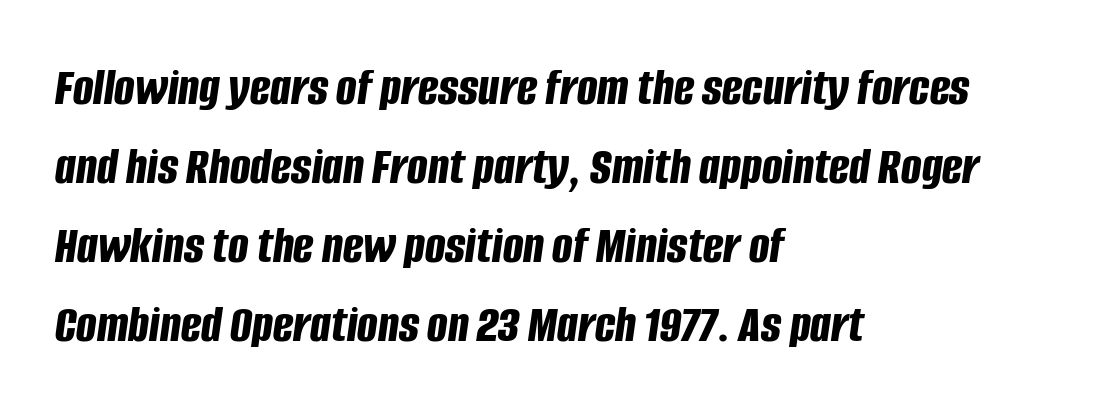
Q: Is the text bold? A: Yes.
Q: Is the text italic (slanted)? A: Yes, it leans right by about 8 degrees.
Q: Is the text underlined? A: No.
Q: How is the paragraph aligned? A: Left-aligned.
Q: Is the spacing between letters normal or unusually wide? A: Normal.
Q: Is the spacing between lines tight, normal or loose? A: Normal.
Q: Width (condensed, normal, or wide)? A: Condensed.
Q: Stroke contrast? A: Low.
Q: x-height? A: Large.
Q: Monospaced? A: No.
